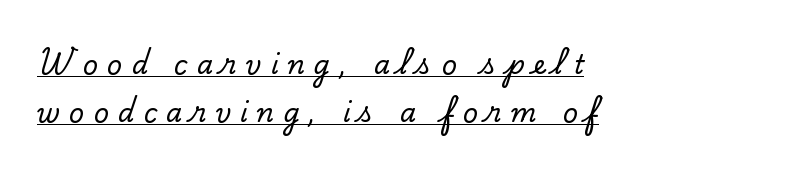
Q: Is the text italic (slanted)? A: Yes.
Q: Is the text underlined? A: Yes.
Q: How is the paragraph aligned? A: Left-aligned.
Q: Is the spacing between letters normal or unusually wide? A: Unusually wide.
